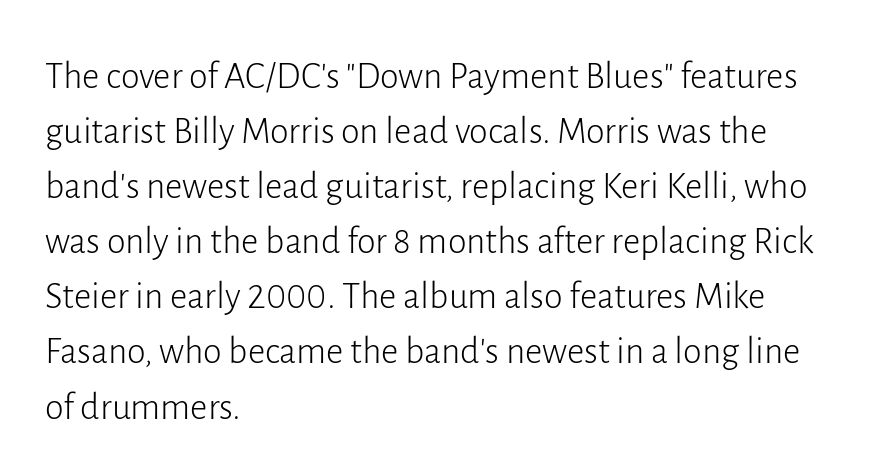
The image shows 38 px light sans-serif type, upright; set left-aligned, normal line spacing (1.45x), normal letter spacing, not underlined; low stroke contrast and a medium x-height.
